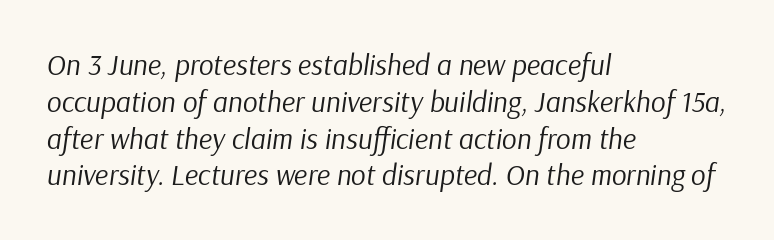
{"italic": "yes", "lean": "right", "slant_degrees": 9, "bold": "no", "weight": "regular", "width": "normal", "stroke_contrast": "low", "x_height": "medium", "monospaced": "no", "underline": "no", "align": "left", "line_spacing": "normal", "line_spacing_ratio": 1.27, "letter_spacing": "normal", "letter_spacing_em": 0.0, "glyph_px": 29}
